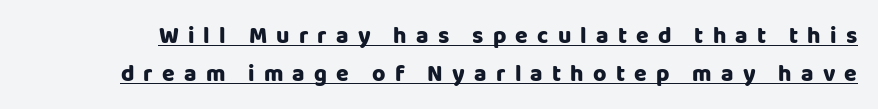
The image shows 23 px text type, upright; set normal line spacing (1.65x), unusually wide letter spacing (+0.4 em), underlined.
